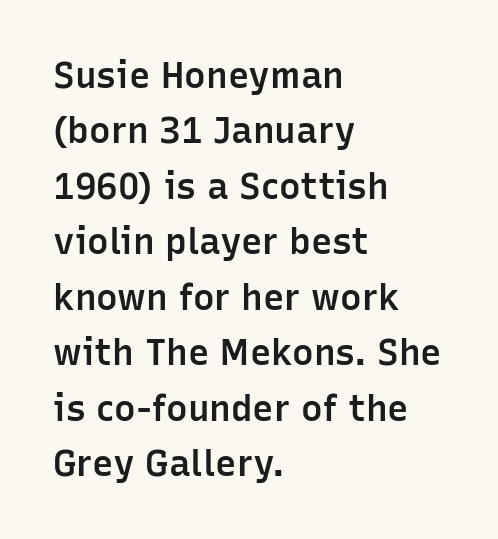
Is there much room between lines? A standard amount, neither cramped nor airy. Nobody drew a line under any word here. The designer went with a sans here, leaving each stem footless. The gaps between neighbouring characters are ordinary and unremarkable. The face used here is proportionally spaced, like ordinary book or web type. Horizontally, the lines are justified to the leading edge only.
